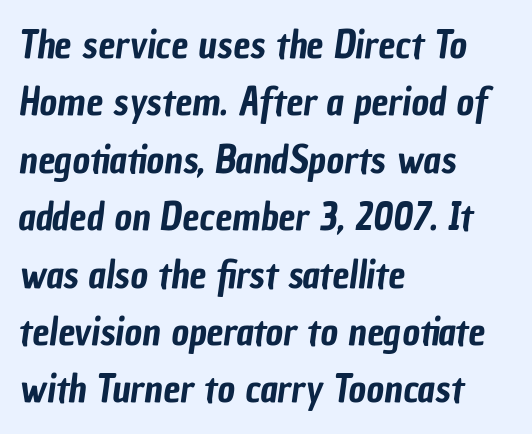
{"serif": "no", "width": "condensed", "stroke_contrast": "low", "x_height": "medium", "monospaced": "no", "underline": "no", "align": "left", "line_spacing": "normal", "line_spacing_ratio": 1.51, "letter_spacing": "normal", "letter_spacing_em": 0.0, "glyph_px": 38}
